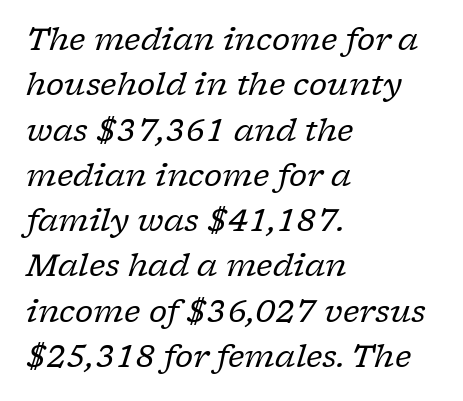
The image shows 31 px regular-weight serif type, italic (leaning right); set left-aligned, normal line spacing (1.46x), normal letter spacing, not underlined; low stroke contrast and a medium x-height.
